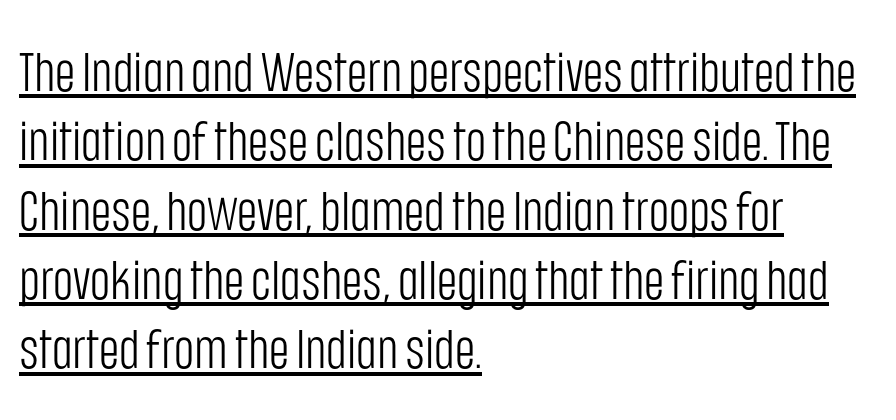
{"serif": "no", "italic": "no", "bold": "no", "weight": "light", "width": "condensed", "stroke_contrast": "low", "x_height": "large", "monospaced": "no", "underline": "yes", "align": "left", "line_spacing": "normal", "line_spacing_ratio": 1.26, "letter_spacing": "normal", "letter_spacing_em": 0.0, "glyph_px": 55}
